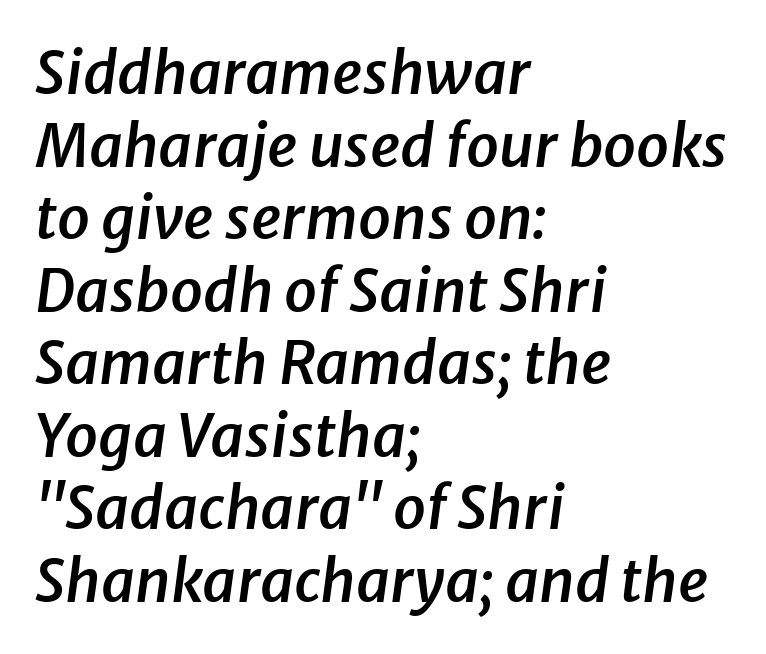
Q: Is the text bold? A: Semi-bold.
Q: Is the text italic (slanted)? A: Yes, it leans right by about 8 degrees.
Q: Is the text underlined? A: No.
Q: How is the paragraph aligned? A: Left-aligned.
Q: Is the spacing between letters normal or unusually wide? A: Normal.
Q: Width (condensed, normal, or wide)? A: Normal.
Q: Stroke contrast? A: Low.
Q: x-height? A: Medium.
Q: Monospaced? A: No.
